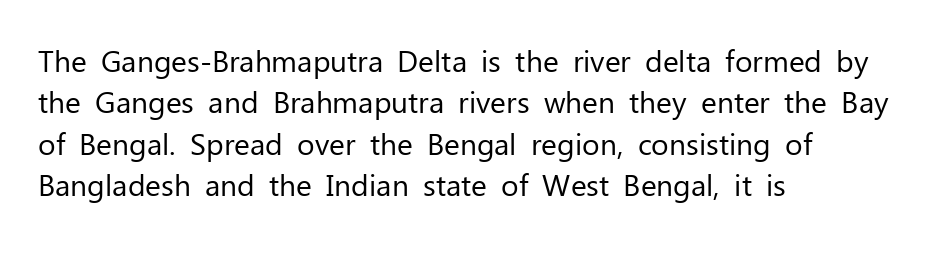
The image shows 30 px regular-weight sans-serif type, upright; set left-aligned, normal line spacing (1.38x), normal letter spacing, not underlined; low stroke contrast and a medium x-height.
